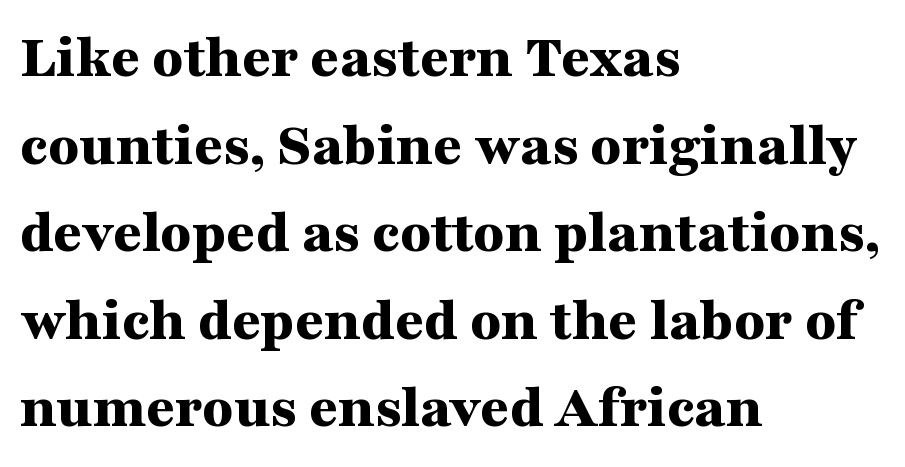
The image shows 63 px bold, wide serif type, upright; set left-aligned, normal line spacing (1.39x), normal letter spacing, not underlined; medium stroke contrast and a medium x-height.
